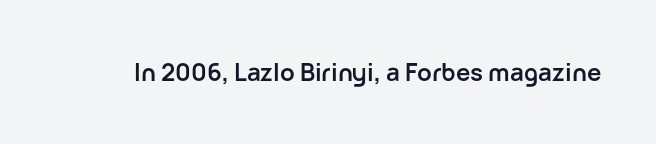
{"italic": "no", "bold": "yes", "underline": "no", "letter_spacing": "normal", "letter_spacing_em": 0.0, "glyph_px": 24}
